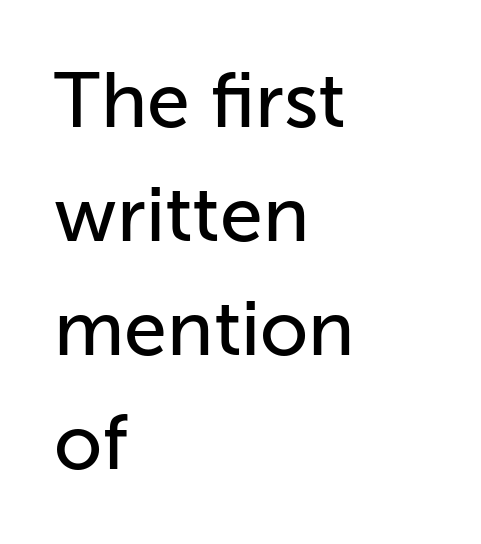
The image shows 77 px sans-serif type, upright; set left-aligned, normal line spacing (1.48x), normal letter spacing, not underlined; low stroke contrast and a medium x-height.
